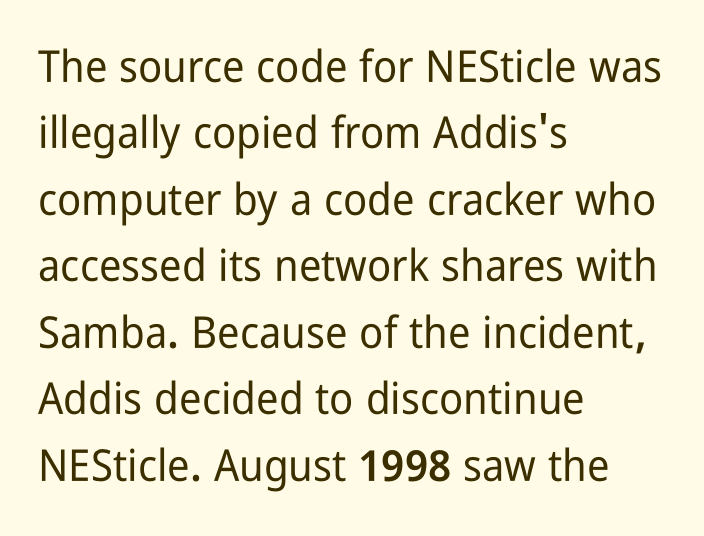
The image shows 44 px condensed sans-serif type, upright; set left-aligned, normal line spacing (1.51x), normal letter spacing, not underlined; low stroke contrast and a medium x-height.
